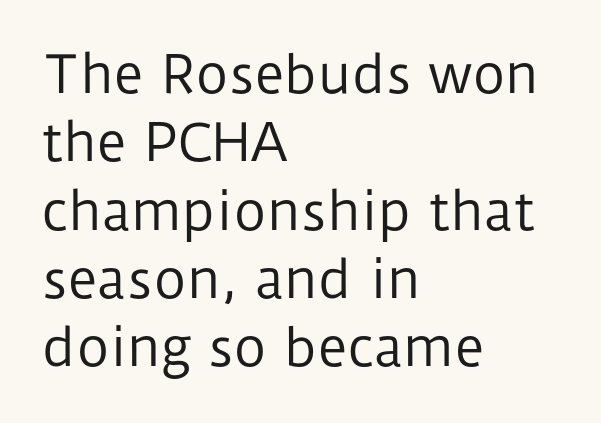
Default kerning and tracking; the words read as compact shapes. This block has exactly the height ordinary leading produces. The letters stand straight up with perfectly vertical stems. Does the copy run flush right? No — it runs flush left. The rendering uses natural spacing where letterforms have individual widths.
